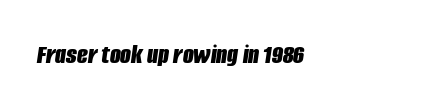
{"italic": "yes", "lean": "right", "slant_degrees": 8, "bold": "yes", "weight": "bold", "width": "condensed", "stroke_contrast": "low", "x_height": "large", "monospaced": "no", "underline": "no", "letter_spacing": "normal", "letter_spacing_em": 0.0, "glyph_px": 28}
